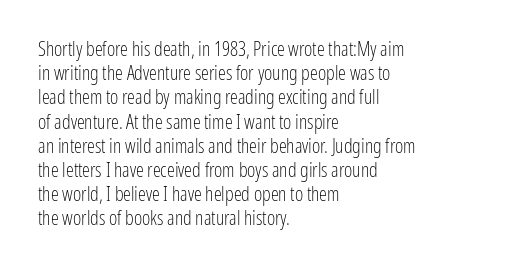
Tall strokes in this sample are plumb rather than angled. Decoration check: the copy has no underline. Words appear dense and cohesive because spacing is normal. The typesetter chose a ragged-right arrangement here.
